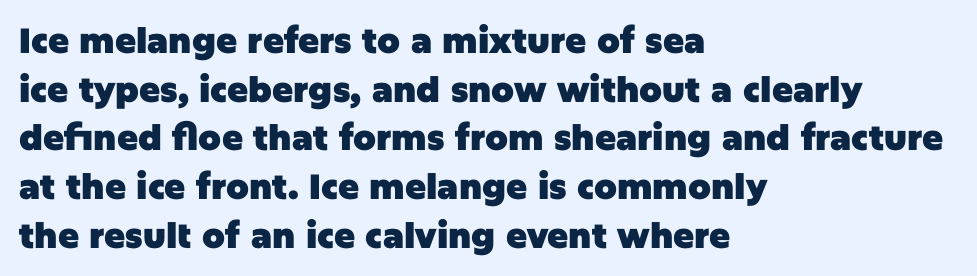
Each line starts at the same left margin while the right side varies. Do the letters lean? They stand straight. The lines sit at an ordinary, default distance from one another. Note the varied advance widths — an 'i' is clearly narrower than an 'm'. No word sits above an underline. Notice how thick the strokes are: this is what a full bold looks like.
